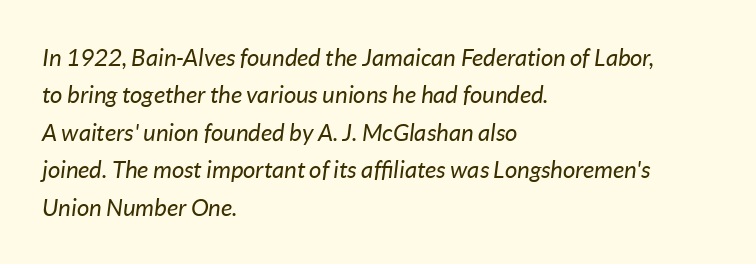
The image shows 24 px text type, italic (leaning right); set left-aligned, normal line spacing (1.56x), normal letter spacing, not underlined.
